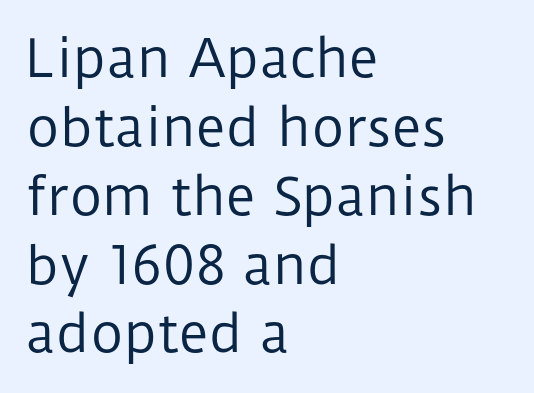
{"serif": "no", "italic": "no", "bold": "no", "weight": "regular", "width": "normal", "stroke_contrast": "low", "x_height": "medium", "monospaced": "no", "underline": "no", "align": "left", "line_spacing": "normal", "line_spacing_ratio": 1.35, "letter_spacing": "normal", "letter_spacing_em": 0.0, "glyph_px": 51}
